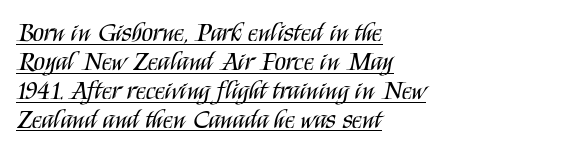
{"bold": "no", "underline": "yes", "align": "left", "line_spacing": "tight", "line_spacing_ratio": 1.11, "letter_spacing": "normal", "letter_spacing_em": 0.0, "glyph_px": 26}
